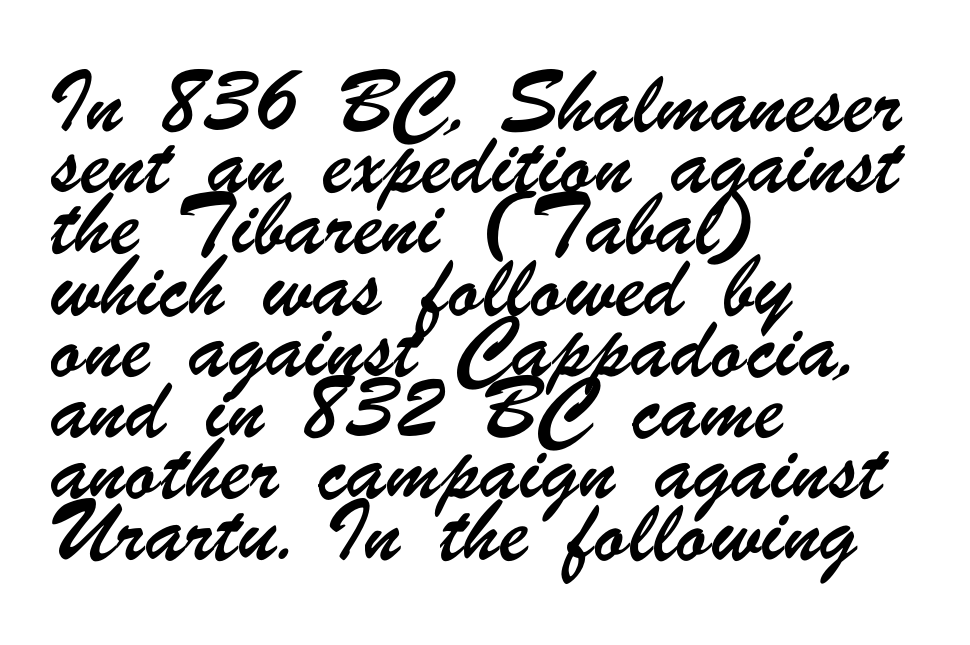
The image shows 39 px condensed sans-serif type; set left-aligned, normal line spacing (1.57x), normal letter spacing, not underlined; low stroke contrast and a small x-height.
